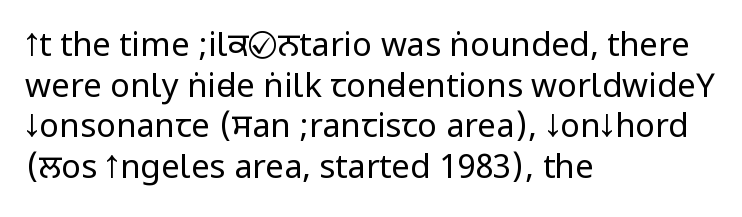
The paragraph has a hard left edge and a soft right edge. Beneath every word, the page is bare. Italic? Not at all — the glyphs are vertical. Font category for this specimen: sans-serif. Honestly, the letter spacing is just normal — you wouldn't notice it. The passage shown is not bold in any degree.
